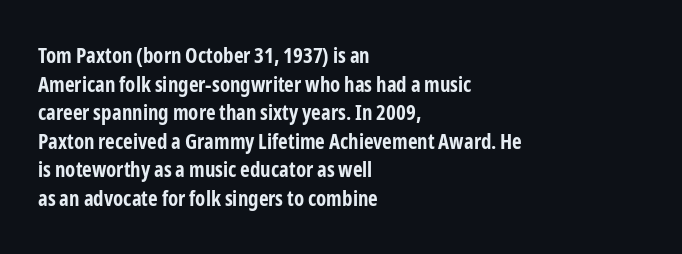
Notice how descenders clear the ascenders below comfortably — that's standard leading. Clear beneath every line of the passage. These lines are set flush left with a ragged right edge. The type sits square on the baseline with zero lean. Each word holds together tightly as a unit, with standard inter-letter gaps.
